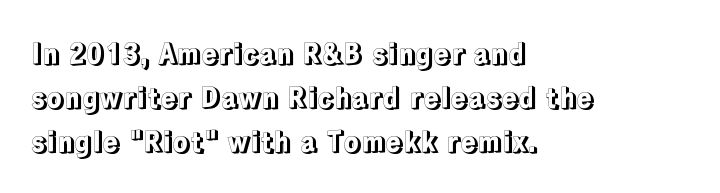
No word sits above an underline. Line starts are locked; line ends wander. Proportional: the letters do not fall into vertical columns. The passage shown stacks its lines at a standard gap. Observe the ordinary spacing: letters are neighbours, not strangers.
